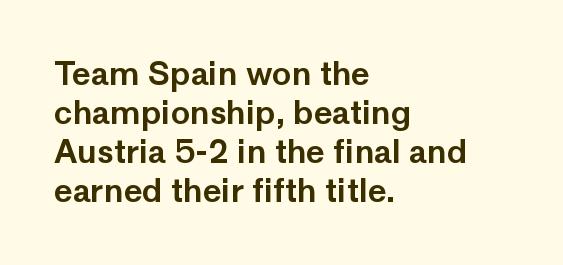
The image shows 32 px sans-serif type, upright; set left-aligned, line spacing 1.22x, normal letter spacing, not underlined; low stroke contrast and a medium x-height.
